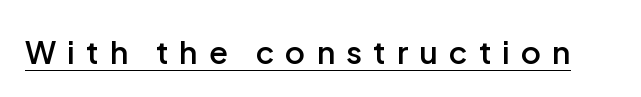
Q: Is the text bold? A: Semi-bold.
Q: Is the text italic (slanted)? A: No, it is upright.
Q: Is the typeface a serif or a sans-serif typeface? A: Sans-serif.
Q: Is the text underlined? A: Yes.
Q: Is the spacing between letters normal or unusually wide? A: Unusually wide.
Q: Width (condensed, normal, or wide)? A: Normal.
Q: Stroke contrast? A: Low.
Q: x-height? A: Medium.
Q: Monospaced? A: No.
